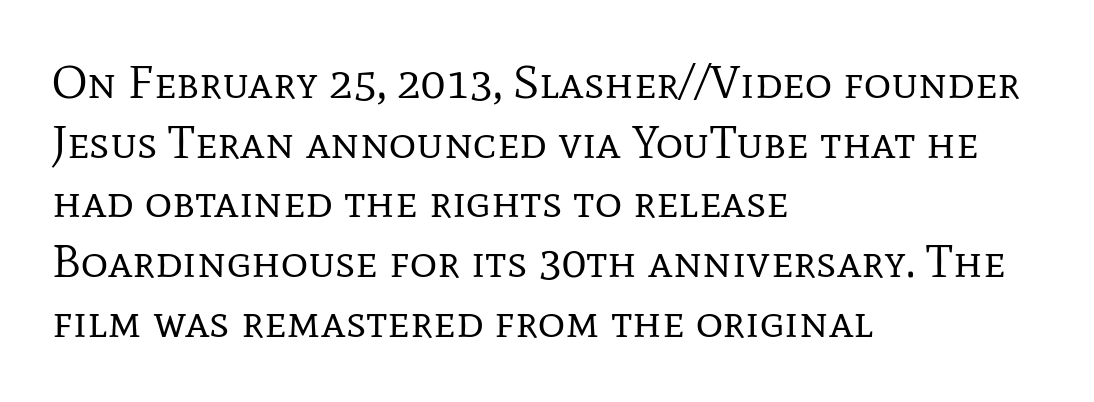
Q: Is the text bold? A: No.
Q: Is the text italic (slanted)? A: No, it is upright.
Q: Is the typeface a serif or a sans-serif typeface? A: Serif.
Q: Is the text underlined? A: No.
Q: How is the paragraph aligned? A: Left-aligned.
Q: Is the spacing between letters normal or unusually wide? A: Normal.
Q: Is the spacing between lines tight, normal or loose? A: Normal.
Q: Width (condensed, normal, or wide)? A: Normal.
Q: Stroke contrast? A: Low.
Q: x-height? A: Medium.
Q: Monospaced? A: No.
